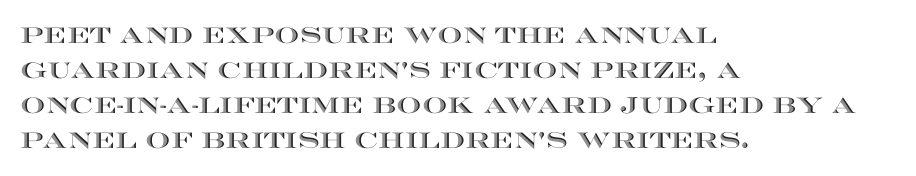
{"italic": "no", "underline": "no", "align": "left", "line_spacing": "normal", "line_spacing_ratio": 1.59, "letter_spacing": "normal", "letter_spacing_em": 0.0, "glyph_px": 22}
